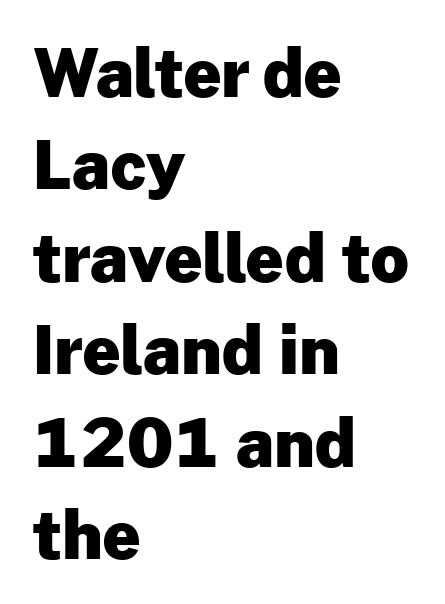
{"serif": "no", "italic": "no", "bold": "yes", "weight": "heavy", "width": "normal", "stroke_contrast": "low", "x_height": "medium", "monospaced": "no", "underline": "no", "align": "left", "line_spacing": "normal", "line_spacing_ratio": 1.4, "letter_spacing": "normal", "letter_spacing_em": 0.0, "glyph_px": 66}
